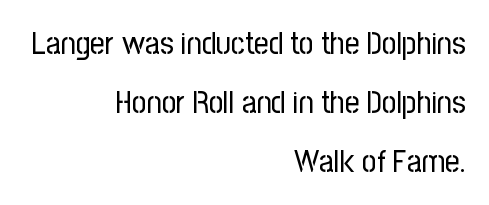
Q: Is the text bold? A: No.
Q: Is the text italic (slanted)? A: No, it is upright.
Q: Is the typeface a serif or a sans-serif typeface? A: Sans-serif.
Q: Is the text underlined? A: No.
Q: How is the paragraph aligned? A: Right-aligned.
Q: Is the spacing between letters normal or unusually wide? A: Normal.
Q: Width (condensed, normal, or wide)? A: Condensed.
Q: Stroke contrast? A: Low.
Q: x-height? A: Medium.
Q: Monospaced? A: No.
